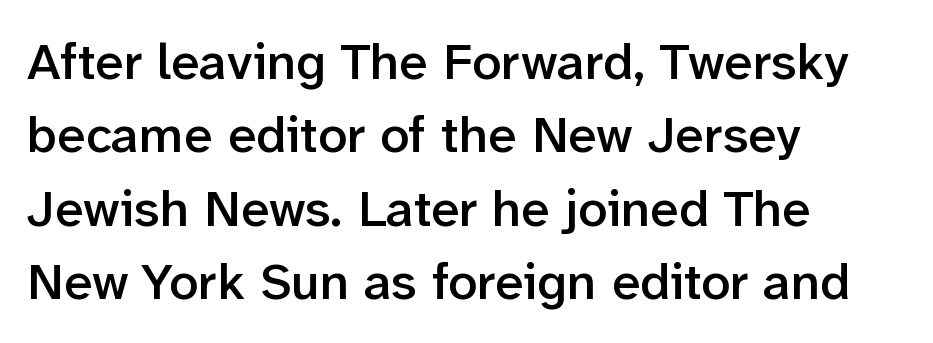
{"serif": "no", "italic": "no", "bold": "semi", "weight": "semibold", "width": "normal", "stroke_contrast": "low", "x_height": "medium", "monospaced": "no", "underline": "no", "align": "left", "line_spacing": "normal", "line_spacing_ratio": 1.41, "letter_spacing": "normal", "letter_spacing_em": 0.0, "glyph_px": 52}
